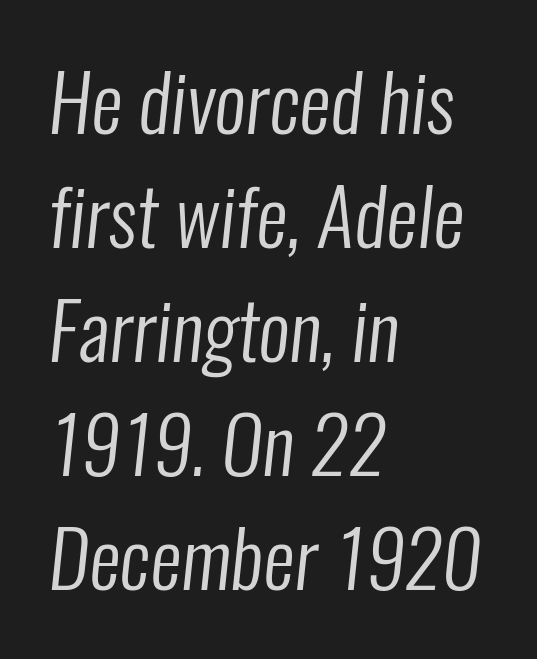
Anything drawn beneath the words? Only blank space. Is the block centered? No — it sits flush against the left margin. Varying glyph widths throughout — classic text-font behaviour. Vertically, the passage feels balanced, rows spaced as you'd expect. The characters are drawn with everyday or finer stroke widths.
